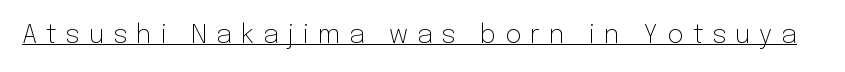
Q: Is the text bold? A: No.
Q: Is the text italic (slanted)? A: No, it is upright.
Q: Is the text underlined? A: Yes.
Q: Is the spacing between letters normal or unusually wide? A: Unusually wide.
